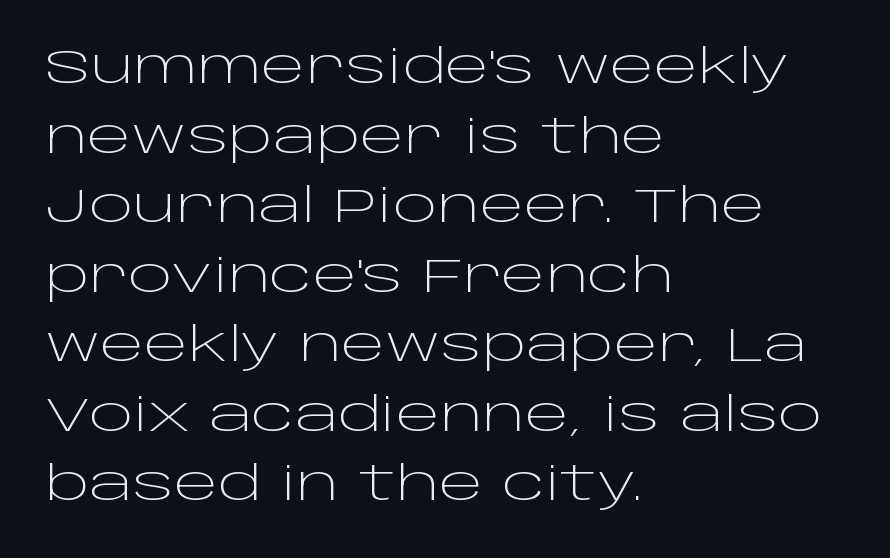
The image shows 47 px light, wide sans-serif type, upright; set left-aligned, normal line spacing (1.48x), normal letter spacing, not underlined; low stroke contrast and a large x-height.
